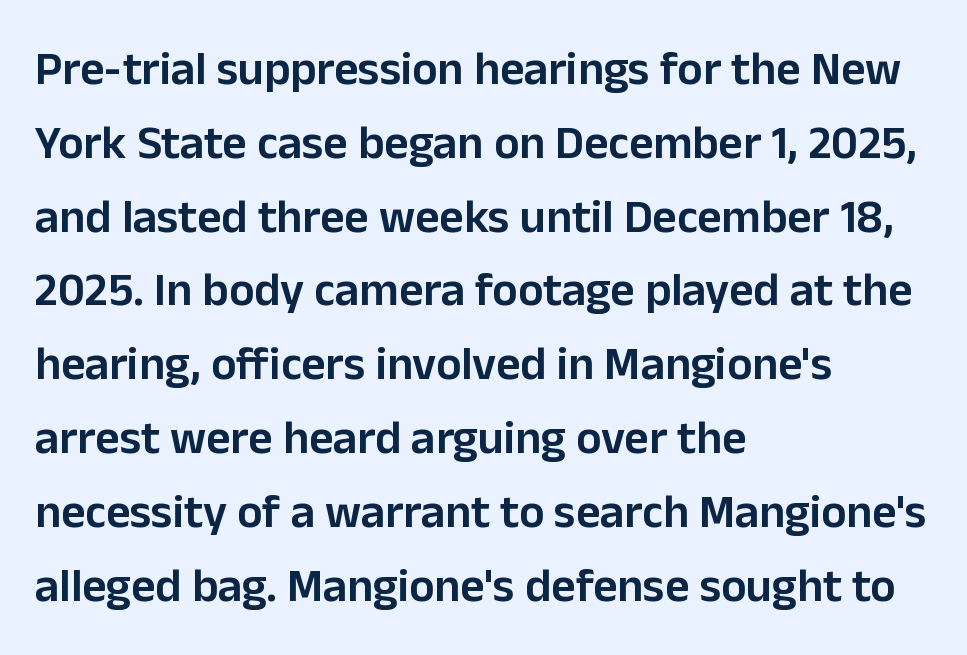
The strip under each line holds only bare page. The typesetter chose a ragged-right arrangement here. Think of a printed novel: that variable character pitch is what you see here. Italic? Not at all — the glyphs are vertical. Students, observe: this is what conventionally led text looks like. Each glyph is drawn with semibold strokes, heavier than normal yet not fully bold.
